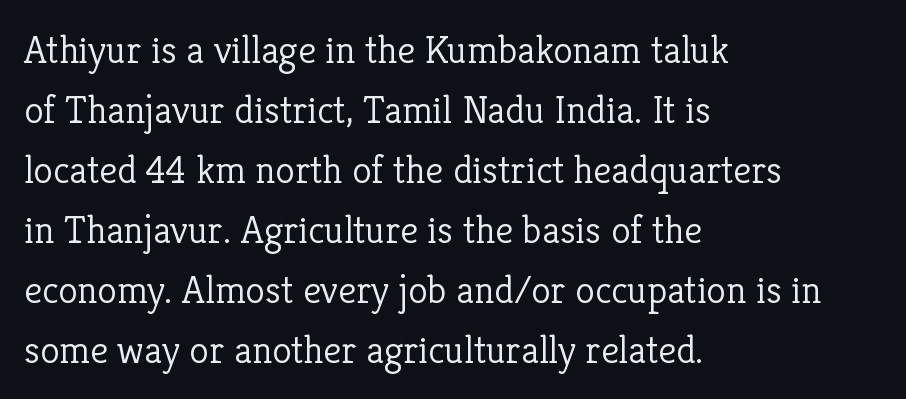
The image shows 40 px light serif type, upright; set left-aligned, normal line spacing (1.5x), normal letter spacing, not underlined; low stroke contrast and a medium x-height.
